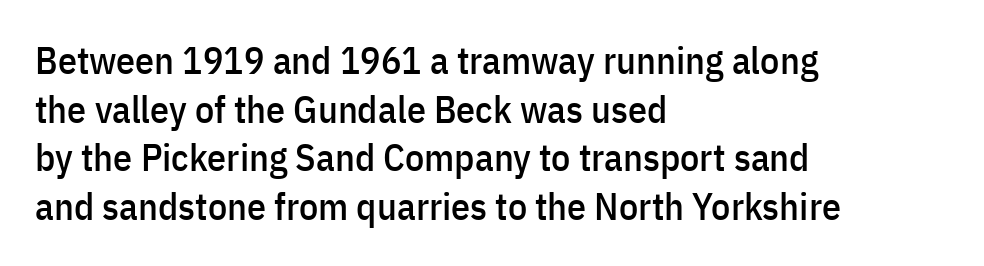
Q: Is the text italic (slanted)? A: No, it is upright.
Q: Is the typeface a serif or a sans-serif typeface? A: Sans-serif.
Q: Is the text underlined? A: No.
Q: How is the paragraph aligned? A: Left-aligned.
Q: Is the spacing between letters normal or unusually wide? A: Normal.
Q: Is the spacing between lines tight, normal or loose? A: Normal.
Q: Width (condensed, normal, or wide)? A: Condensed.
Q: Stroke contrast? A: Low.
Q: x-height? A: Medium.
Q: Monospaced? A: No.
